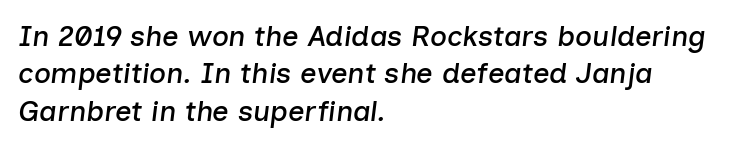
Q: Is the text italic (slanted)? A: Yes, it leans right by about 7 degrees.
Q: Is the text underlined? A: No.
Q: How is the paragraph aligned? A: Left-aligned.
Q: Is the spacing between letters normal or unusually wide? A: Normal.
Q: Is the spacing between lines tight, normal or loose? A: Normal.
Q: Width (condensed, normal, or wide)? A: Normal.
Q: Stroke contrast? A: Low.
Q: x-height? A: Medium.
Q: Monospaced? A: No.
